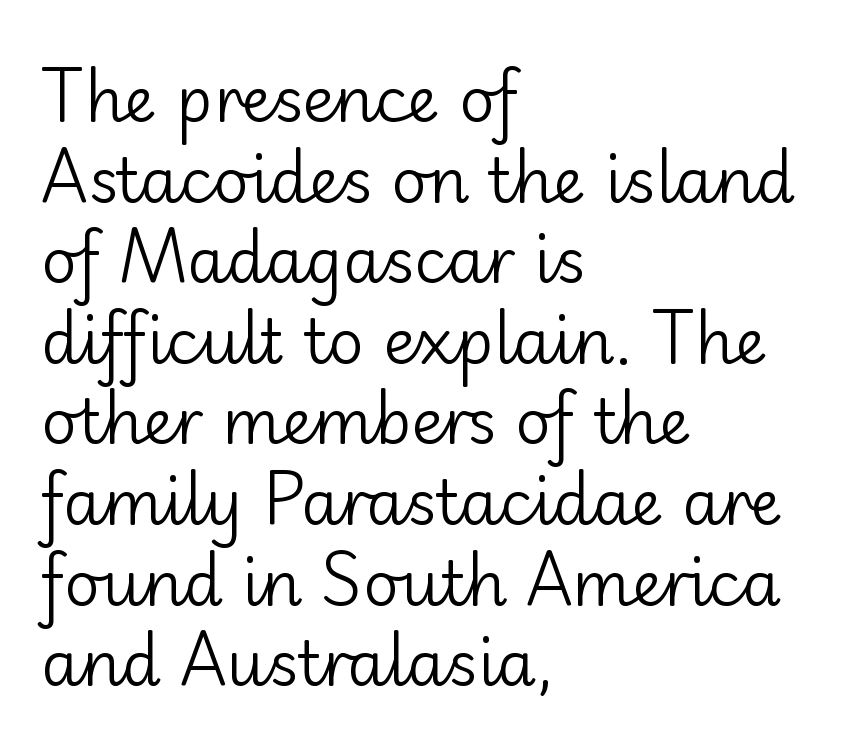
The image shows 62 px regular-weight sans-serif type, upright; set left-aligned, normal line spacing (1.3x), normal letter spacing, not underlined; low stroke contrast and a small x-height.
